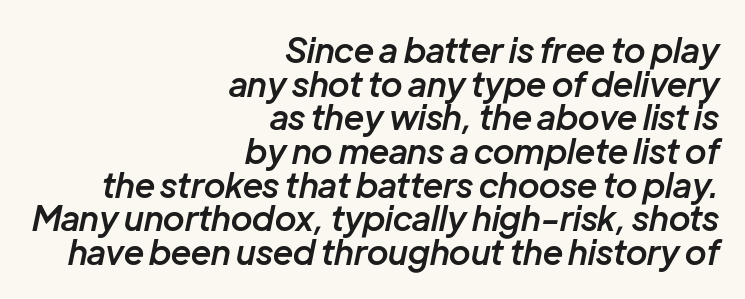
Does the copy run flush right? Yes — the right margin is perfectly even. This is the in-between weight designers call semibold or demi. When letters slant like this, we call the style italic. Caption: standard tracking, unaltered. This sample has the flowing, uneven cadence of proportional lettering. Descenders hang freely into open space.
